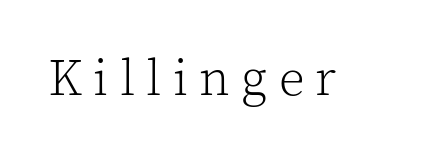
Glyph-to-glyph distance is far greater than everyday printed text. Compared with a typical body face, this is equally light or lighter still. The font's upright variant was chosen for this text. Type style note: has serifs. The gap between lines stays unmarked. Looks like regular typesetting: each glyph gets only the width it needs.
